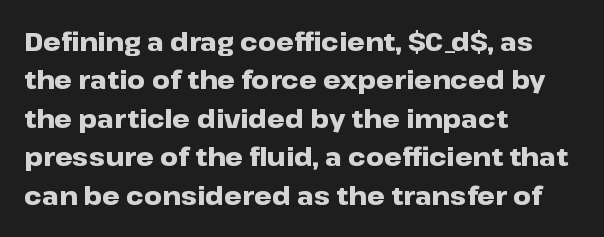
Q: Is the text bold? A: Yes.
Q: Is the text italic (slanted)? A: No, it is upright.
Q: Is the text underlined? A: No.
Q: How is the paragraph aligned? A: Left-aligned.
Q: Is the spacing between letters normal or unusually wide? A: Normal.
Q: Is the spacing between lines tight, normal or loose? A: Normal.
